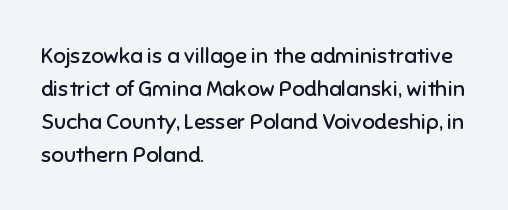
Q: Is the text bold? A: No.
Q: Is the text italic (slanted)? A: No, it is upright.
Q: Is the text underlined? A: No.
Q: How is the paragraph aligned? A: Left-aligned.
Q: Is the spacing between letters normal or unusually wide? A: Normal.
Q: Is the spacing between lines tight, normal or loose? A: Normal.
